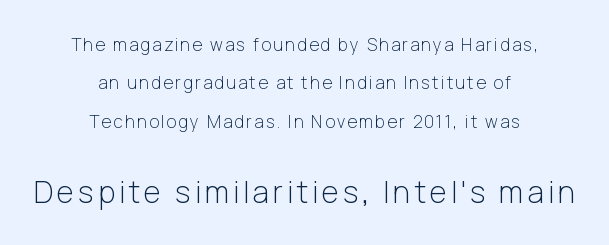
The composition opens small and finishes big. Varying glyph widths throughout — classic text-font behaviour. A roman cut, with each character standing at attention. Underline: absent. Interline gaps are noticeably wide in this sample.
